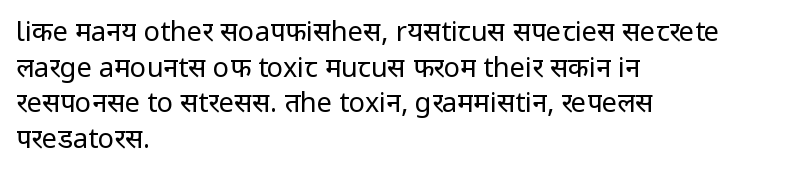
Q: Is the text bold? A: No.
Q: Is the text italic (slanted)? A: No, it is upright.
Q: Is the text underlined? A: No.
Q: How is the paragraph aligned? A: Left-aligned.
Q: Is the spacing between letters normal or unusually wide? A: Normal.
Q: Is the spacing between lines tight, normal or loose? A: Normal.
